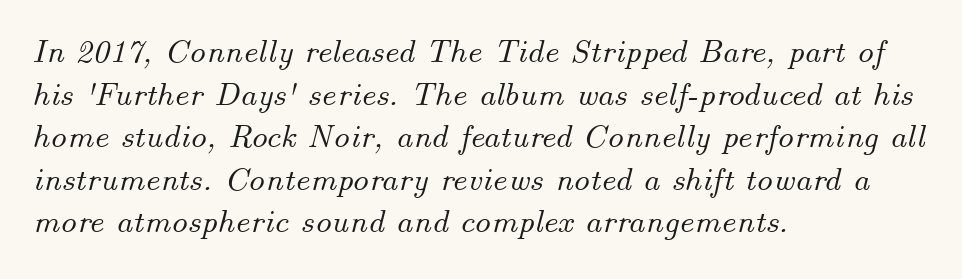
{"italic": "yes", "lean": "right", "slant_degrees": 14, "width": "normal", "stroke_contrast": "medium", "x_height": "small", "monospaced": "no", "underline": "no", "align": "left", "line_spacing": "normal", "line_spacing_ratio": 1.29, "letter_spacing": "normal", "letter_spacing_em": 0.0, "glyph_px": 33}
